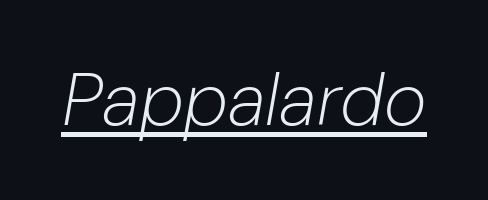
{"italic": "yes", "lean": "right", "slant_degrees": 10, "bold": "no", "weight": "light", "width": "normal", "stroke_contrast": "low", "x_height": "medium", "monospaced": "no", "underline": "yes", "letter_spacing": "normal", "letter_spacing_em": 0.0, "glyph_px": 73}
